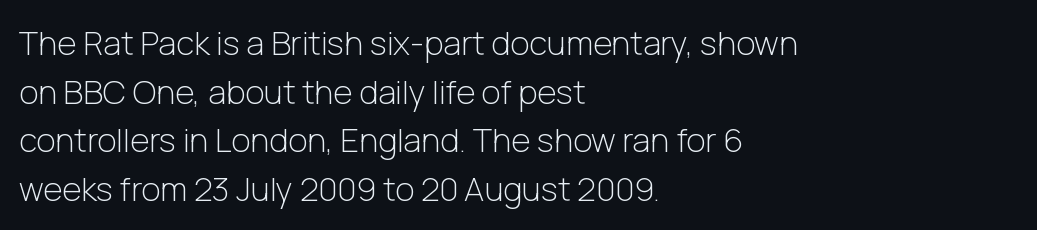
Does the type have serifs? No, each stem ends abruptly. The glyphs are unaccompanied by any horizontal stroke below them. The paragraph has a hard left edge and a soft right edge. Look at the tracking — it's just the regular setting, nothing added. Caption: face not bold, strokes unweighted. Regular leading.
